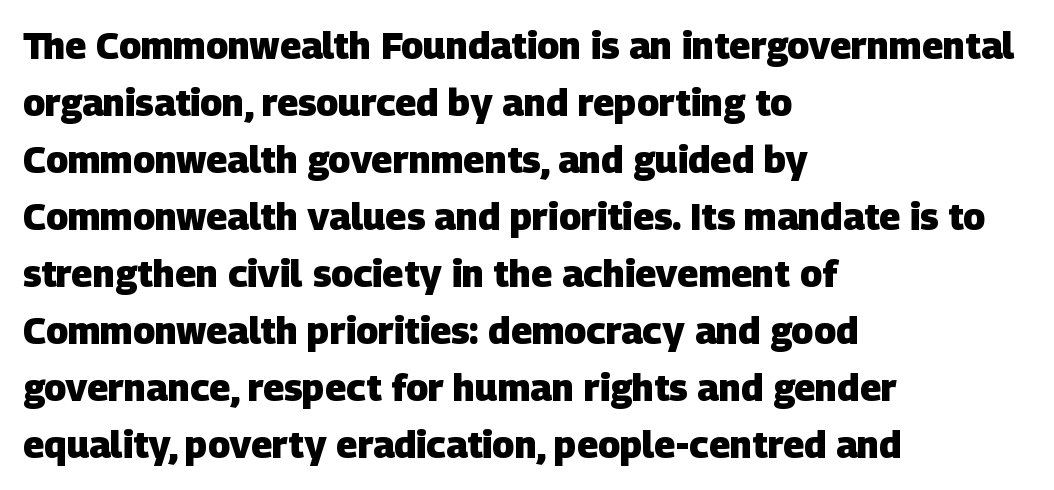
Q: Is the text bold? A: Yes.
Q: Is the typeface a serif or a sans-serif typeface? A: Sans-serif.
Q: Is the text underlined? A: No.
Q: How is the paragraph aligned? A: Left-aligned.
Q: Is the spacing between letters normal or unusually wide? A: Normal.
Q: Is the spacing between lines tight, normal or loose? A: Normal.
Q: Width (condensed, normal, or wide)? A: Normal.
Q: Stroke contrast? A: Low.
Q: x-height? A: Large.
Q: Monospaced? A: No.
